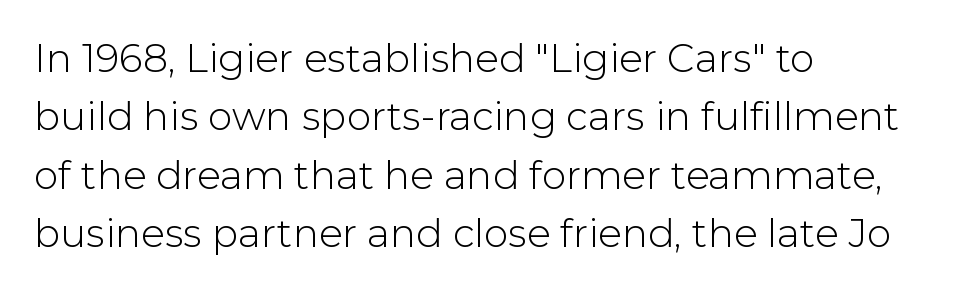
The image shows 39 px light sans-serif type, upright; set left-aligned, normal line spacing (1.5x), normal letter spacing, not underlined; low stroke contrast and a medium x-height.
